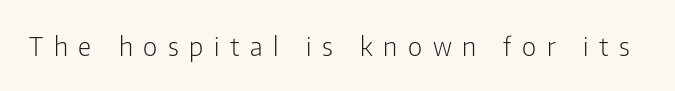
Q: Is the text bold? A: No.
Q: Is the text italic (slanted)? A: No, it is upright.
Q: Is the text underlined? A: No.
Q: Is the spacing between letters normal or unusually wide? A: Unusually wide.
